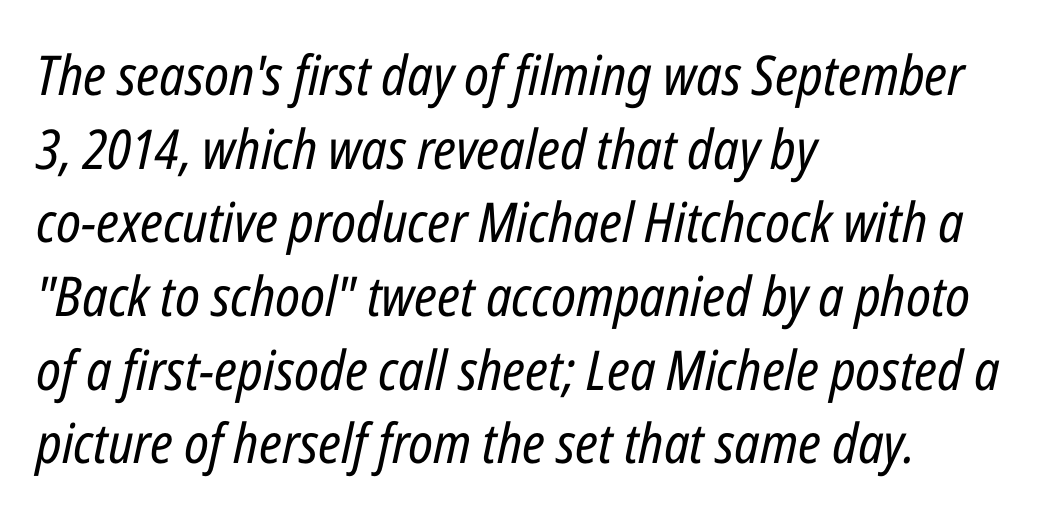
The image shows 55 px regular-weight, condensed type, italic (leaning right); set left-aligned, normal line spacing (1.34x), normal letter spacing, not underlined; low stroke contrast and a medium x-height.
